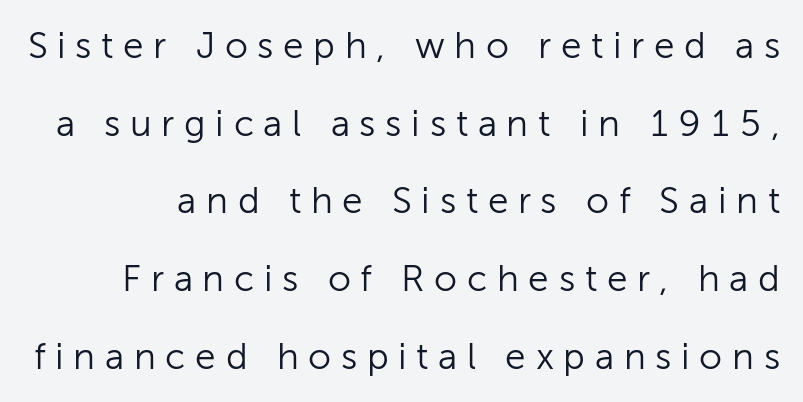
{"serif": "no", "italic": "no", "bold": "no", "weight": "light", "width": "normal", "stroke_contrast": "low", "x_height": "medium", "monospaced": "no", "underline": "no", "line_spacing": "loose", "line_spacing_ratio": 2.1, "letter_spacing": "wide", "letter_spacing_em": 0.26, "glyph_px": 37}
